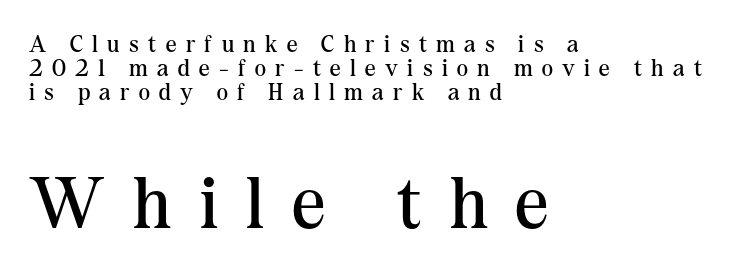
This layout puts the modest block above and the oversized block below. Is the letter spacing exaggerated? Yes — the characters are pushed far apart. Whoever set this chose condensed vertical rhythm over breathing room. The cut favours lightness, reaching ordinary text weight at its darkest. The passage shown is typed in a proportional face where columns would drift.
